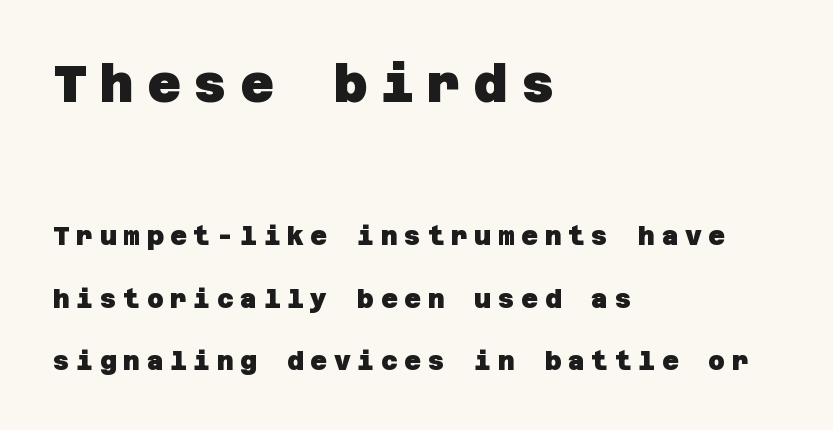
Q: Is the text bold? A: Yes.
Q: Is the typeface a serif or a sans-serif typeface? A: Sans-serif.
Q: Is the text underlined? A: No.
Q: How is the paragraph aligned? A: Left-aligned.
Q: Is the spacing between letters normal or unusually wide? A: Unusually wide.
Q: Is the spacing between lines tight, normal or loose? A: Loose.
Q: Which block of text is set in a larger size, the first (top) or the second (bottom)? A: The first (top) one.
Q: Width (condensed, normal, or wide)? A: Normal.
Q: Stroke contrast? A: Low.
Q: x-height? A: Large.
